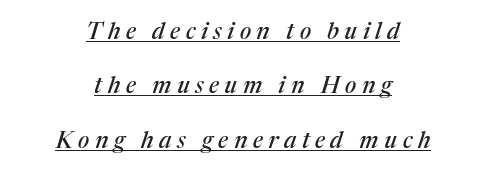
The image shows 23 px text type, italic (leaning right); set centered, loose line spacing (2.36x), unusually wide letter spacing (+0.24 em), underlined.
